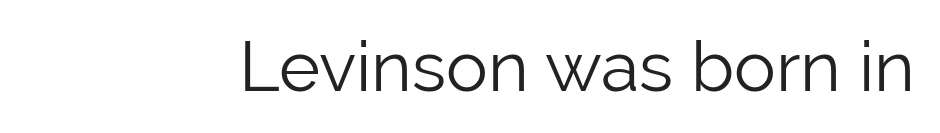
Q: Is the text bold? A: No.
Q: Is the text italic (slanted)? A: No, it is upright.
Q: Is the typeface a serif or a sans-serif typeface? A: Sans-serif.
Q: Is the text underlined? A: No.
Q: Is the spacing between letters normal or unusually wide? A: Normal.
Q: Width (condensed, normal, or wide)? A: Normal.
Q: Stroke contrast? A: Low.
Q: x-height? A: Medium.
Q: Monospaced? A: No.
